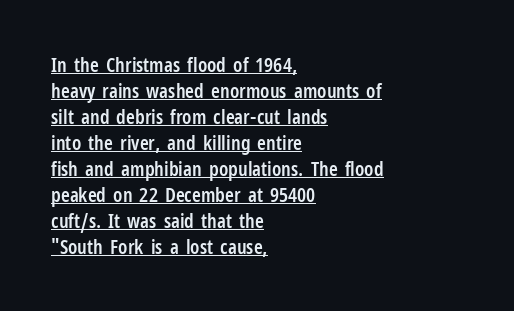
Vertically, the passage feels balanced, rows spaced as you'd expect. Notice how the passage keeps a crisp vertical edge on the left only. Quick note: underline on. Strokes here are thickened, but only to semibold level.
